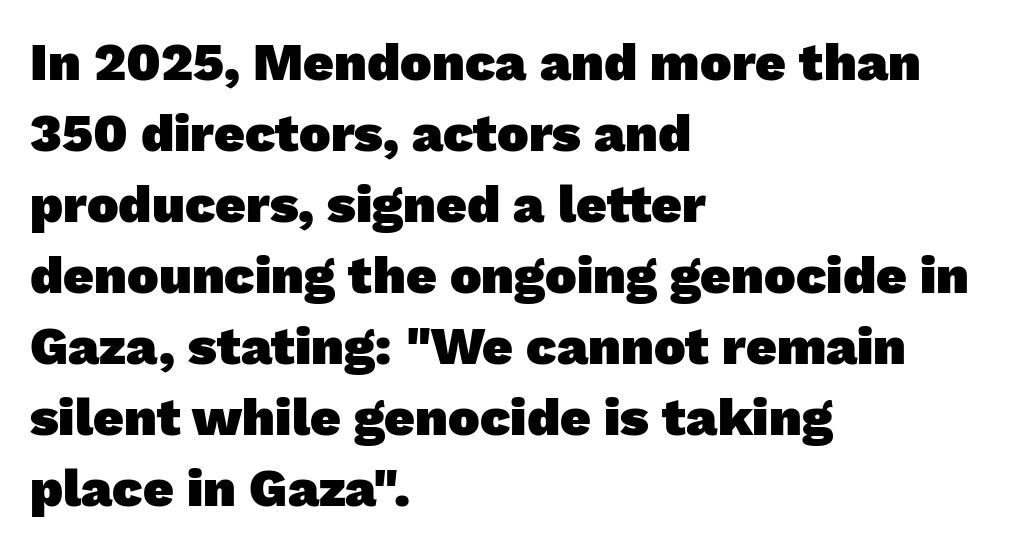
The image shows 53 px heavy sans-serif type; set left-aligned, normal line spacing (1.34x), normal letter spacing, not underlined; low stroke contrast and a medium x-height.
